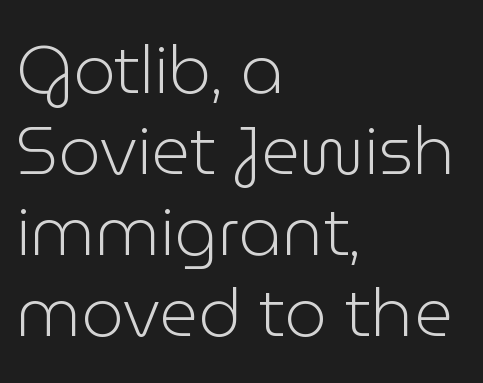
{"serif": "no", "italic": "no", "bold": "no", "weight": "light", "width": "normal", "stroke_contrast": "low", "x_height": "medium", "monospaced": "no", "underline": "no", "align": "left", "line_spacing_ratio": 1.21, "letter_spacing": "normal", "letter_spacing_em": 0.0, "glyph_px": 67}
